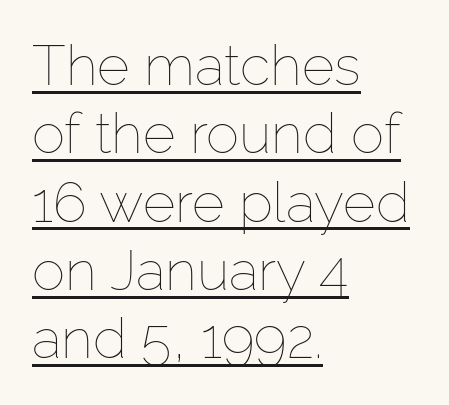
The typography opts for an upright posture over an oblique one. This sample has the flowing, uneven cadence of proportional lettering. These lines are set flush left with a ragged right edge. No letter is thick-stroked: the sample isn't bold.
